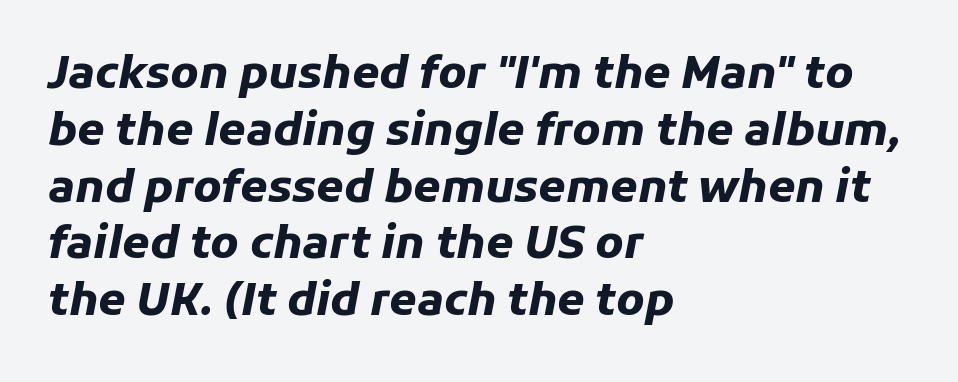
The string is rendered with underlining switched off. The face used here is proportionally spaced, like ordinary book or web type. The rag falls on the right side of this text block. A typesetter would mark this as italic. Regular leading.
